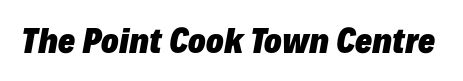
Typesetter's note: full bold, strokes at maximum text heaviness. The gap between lines stays unmarked. Character widths vary here, with narrow letters taking less room than wide ones. In terms of posture, this sample is oblique.
